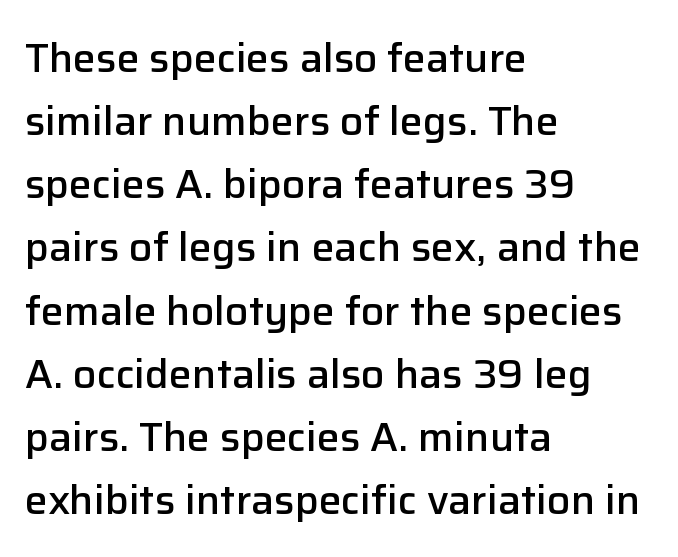
The image shows 41 px semibold sans-serif type, upright; set left-aligned, normal line spacing (1.54x), normal letter spacing, not underlined; low stroke contrast and a medium x-height.
